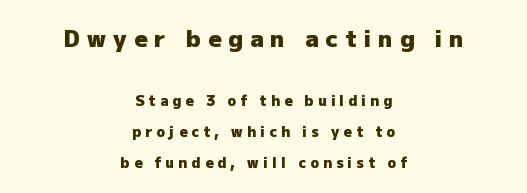
The image shows 23 px bold type, upright; set centered, loose line spacing (2.2x), unusually wide letter spacing (+0.31 em), not underlined; the first (top) block is 1.64x larger.
